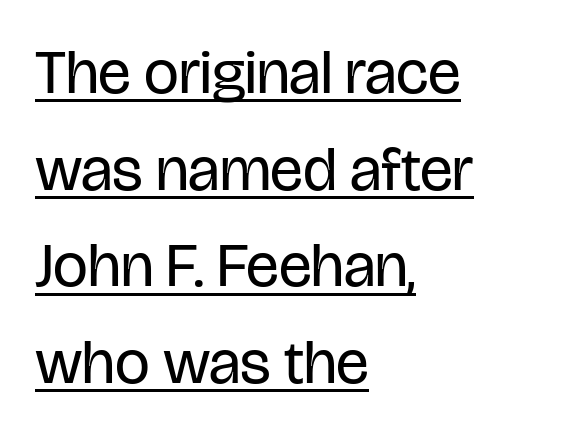
The image shows 62 px regular-weight, condensed sans-serif type, upright; set left-aligned, normal line spacing (1.56x), normal letter spacing, underlined; low stroke contrast and a large x-height.
